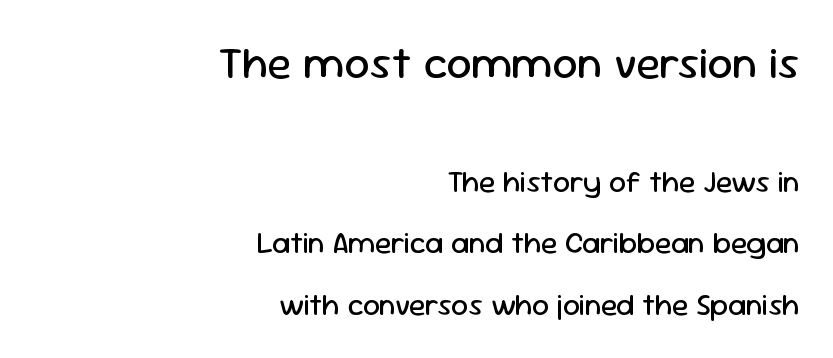
Q: Is the text bold? A: No.
Q: Is the text italic (slanted)? A: No, it is upright.
Q: Is the typeface a serif or a sans-serif typeface? A: Sans-serif.
Q: Is the text underlined? A: No.
Q: How is the paragraph aligned? A: Right-aligned.
Q: Is the spacing between letters normal or unusually wide? A: Normal.
Q: Is the spacing between lines tight, normal or loose? A: Loose.
Q: Which block of text is set in a larger size, the first (top) or the second (bottom)? A: The first (top) one.
Q: Width (condensed, normal, or wide)? A: Normal.
Q: Stroke contrast? A: Low.
Q: x-height? A: Medium.
Q: Monospaced? A: No.
